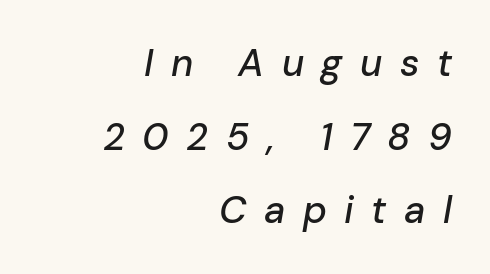
The image shows 38 px text type, italic (leaning right); set right-aligned, loose line spacing (1.94x), unusually wide letter spacing (+0.46 em), not underlined; low stroke contrast and a medium x-height.
